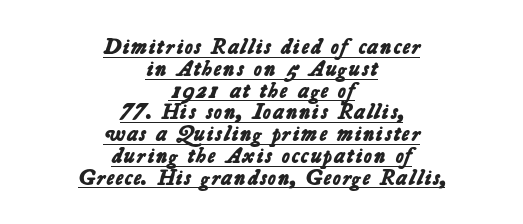
Q: Is the text bold? A: Yes.
Q: Is the text underlined? A: Yes.
Q: How is the paragraph aligned? A: Centered.
Q: Is the spacing between letters normal or unusually wide? A: Normal.
Q: Is the spacing between lines tight, normal or loose? A: Tight.
